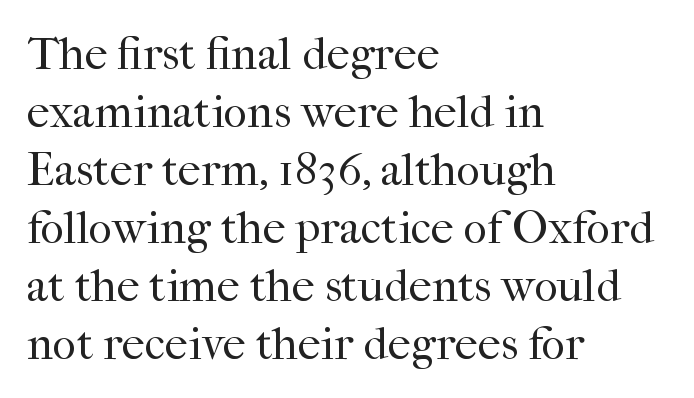
The lettering stays uniformly vertical, giving the passage a roman look. Does the type have serifs? Yes, each stem ends in a small foot. Check under the words: just untouched page. These lines keep a tight, regular rhythm from letter to letter.
